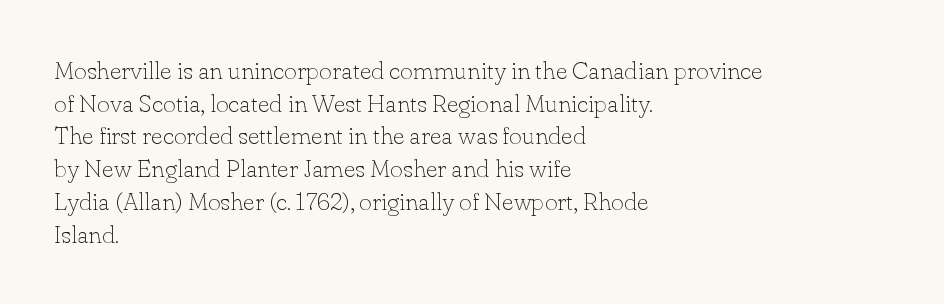
{"italic": "no", "bold": "no", "underline": "no", "align": "left", "line_spacing": "normal", "line_spacing_ratio": 1.31, "letter_spacing": "normal", "letter_spacing_em": 0.0, "glyph_px": 25}
